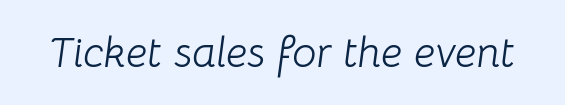
{"italic": "yes", "lean": "right", "slant_degrees": 8, "bold": "no", "weight": "light", "width": "normal", "stroke_contrast": "low", "x_height": "medium", "monospaced": "no", "underline": "no", "letter_spacing": "normal", "letter_spacing_em": 0.0, "glyph_px": 43}
